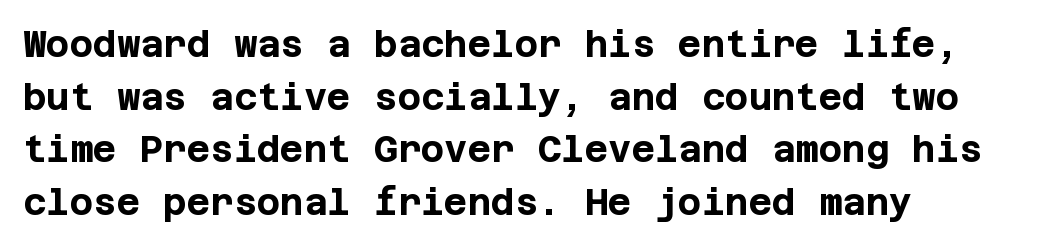
Q: Is the text bold? A: Yes.
Q: Is the text italic (slanted)? A: No, it is upright.
Q: Is the typeface a serif or a sans-serif typeface? A: Sans-serif.
Q: Is the text underlined? A: No.
Q: How is the paragraph aligned? A: Left-aligned.
Q: Is the spacing between letters normal or unusually wide? A: Normal.
Q: Is the spacing between lines tight, normal or loose? A: Normal.
Q: Width (condensed, normal, or wide)? A: Normal.
Q: Stroke contrast? A: Low.
Q: x-height? A: Large.
